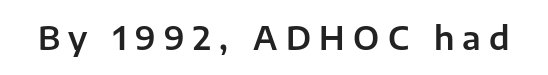
This rendering employs a face without finishing strokes, i.e., a sans-serif. Character widths vary here, with narrow letters taking less room than wide ones. The baseline area is clear. Each word looks stretched out because of the extra space between its letters. If you drew a line through each stem, it would be perfectly vertical.
